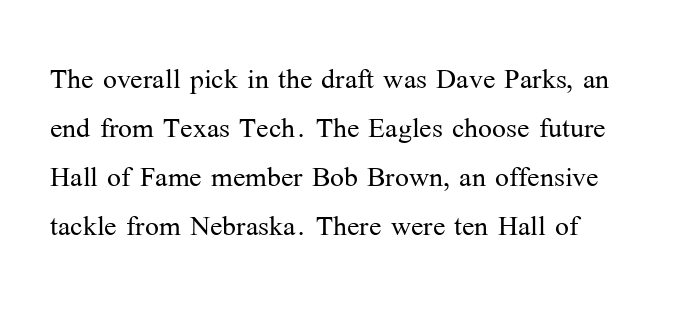
{"serif": "yes", "italic": "no", "bold": "no", "weight": "light", "width": "normal", "stroke_contrast": "medium", "x_height": "medium", "monospaced": "no", "underline": "no", "line_spacing": "normal", "line_spacing_ratio": 1.32, "letter_spacing": "normal", "letter_spacing_em": 0.0, "glyph_px": 37}
